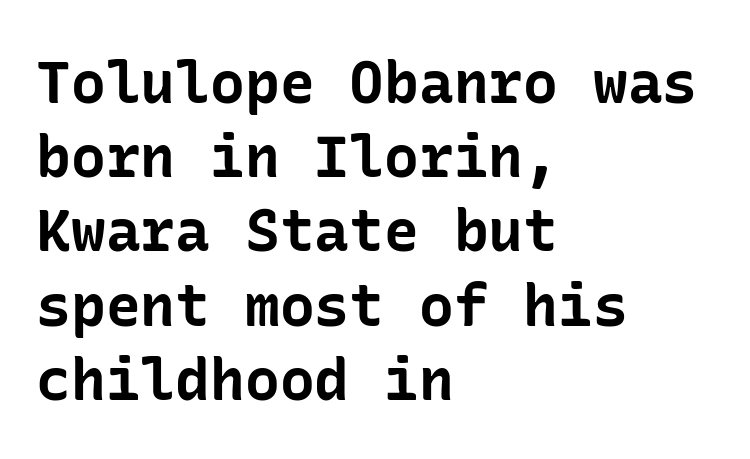
Q: Is the text bold? A: Yes.
Q: Is the text italic (slanted)? A: No, it is upright.
Q: Is the typeface a serif or a sans-serif typeface? A: Sans-serif.
Q: Is the text underlined? A: No.
Q: How is the paragraph aligned? A: Left-aligned.
Q: Is the spacing between letters normal or unusually wide? A: Normal.
Q: Is the spacing between lines tight, normal or loose? A: Normal.
Q: Width (condensed, normal, or wide)? A: Normal.
Q: Stroke contrast? A: Low.
Q: x-height? A: Medium.
